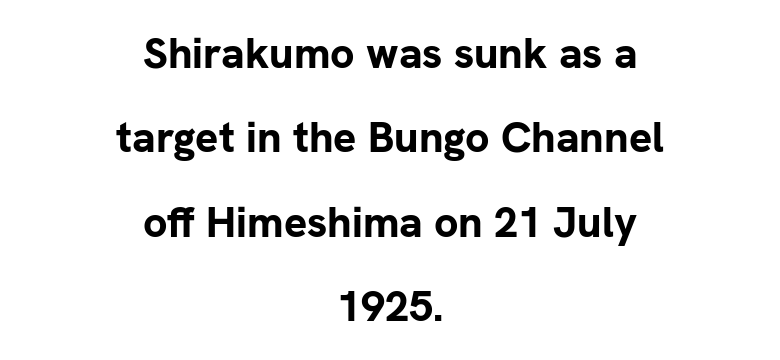
The image shows 43 px bold sans-serif type, upright; set centered, loose line spacing (1.96x), normal letter spacing, not underlined; low stroke contrast and a medium x-height.
